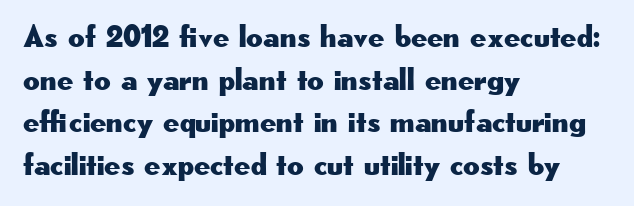
The image shows 32 px wide sans-serif type, upright; set left-aligned, normal line spacing (1.33x), normal letter spacing, not underlined; low stroke contrast and a small x-height.
